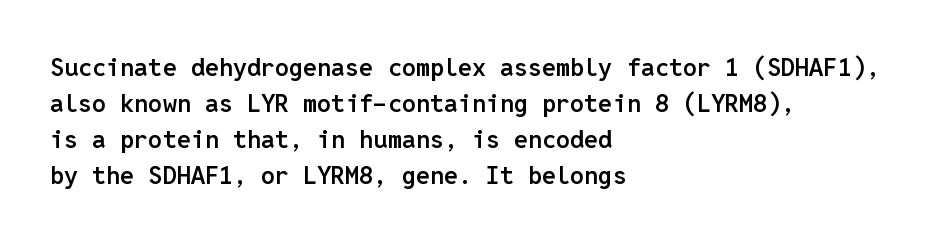
The image shows 25 px text type, upright; set left-aligned, normal line spacing (1.44x), normal letter spacing, not underlined.
